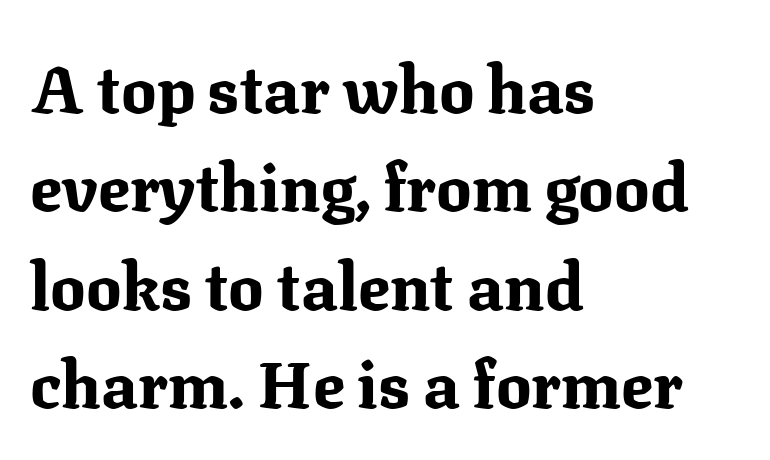
Note: serifs present on the glyphs. Every stem runs plumb, perpendicular to the baseline. Line spacing here is normal. Does the copy run flush right? No — it runs flush left. The typesetting leans heavy: a genuine bold. Nobody touched the tracking dial on this one.
